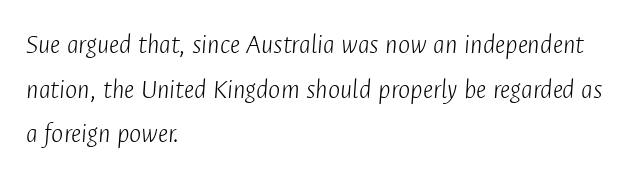
{"italic": "yes", "lean": "right", "slant_degrees": 4, "bold": "no", "weight": "light", "width": "condensed", "stroke_contrast": "low", "x_height": "medium", "monospaced": "no", "underline": "no", "align": "left", "line_spacing": "normal", "line_spacing_ratio": 1.54, "letter_spacing": "normal", "letter_spacing_em": 0.0, "glyph_px": 29}
